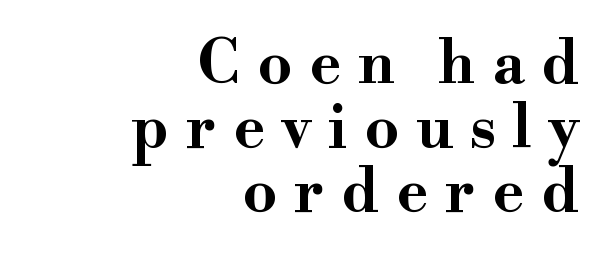
Q: Is the text bold? A: Yes.
Q: Is the text italic (slanted)? A: No, it is upright.
Q: Is the typeface a serif or a sans-serif typeface? A: Serif.
Q: Is the text underlined? A: No.
Q: How is the paragraph aligned? A: Right-aligned.
Q: Is the spacing between letters normal or unusually wide? A: Unusually wide.
Q: Is the spacing between lines tight, normal or loose? A: Tight.
Q: Width (condensed, normal, or wide)? A: Wide.
Q: Stroke contrast? A: High.
Q: x-height? A: Small.
Q: Monospaced? A: No.
